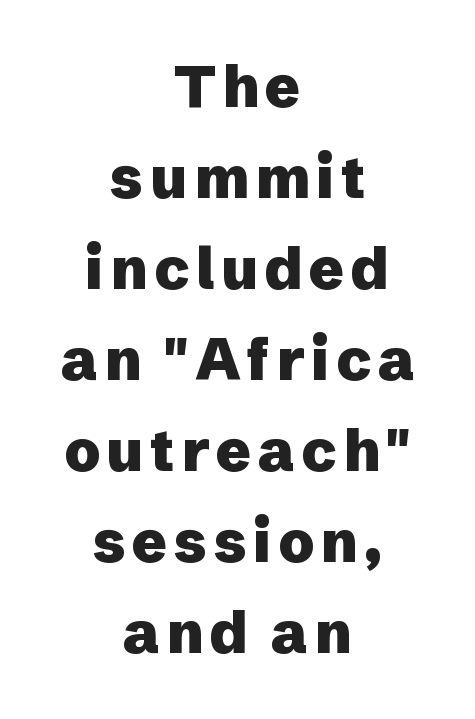
The gap between lines stays unmarked. The lettering stays uniformly vertical, giving the passage a roman look. Leading: standard. Its strokes are broad and dark, the hallmark of bold type.
